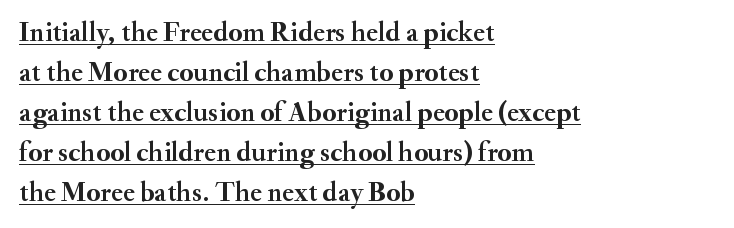
Q: Is the text bold? A: Yes.
Q: Is the text italic (slanted)? A: No, it is upright.
Q: Is the typeface a serif or a sans-serif typeface? A: Serif.
Q: Is the text underlined? A: Yes.
Q: How is the paragraph aligned? A: Left-aligned.
Q: Is the spacing between letters normal or unusually wide? A: Normal.
Q: Is the spacing between lines tight, normal or loose? A: Normal.
Q: Width (condensed, normal, or wide)? A: Normal.
Q: Stroke contrast? A: Medium.
Q: x-height? A: Small.
Q: Monospaced? A: No.
